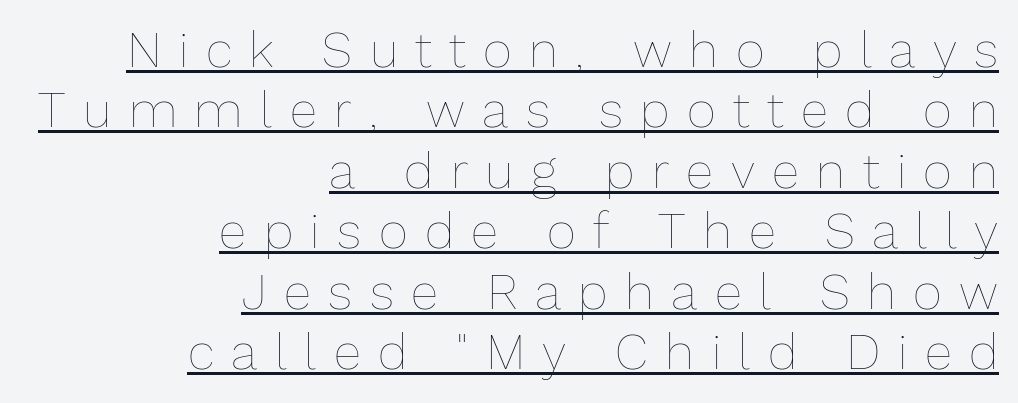
The passage shown is not bold in any degree. The font's upright variant was chosen for this text. How are the letters spaced? Widely, with obvious added tracking. Does a line run under the words? Yes, clearly. Notice how the passage keeps a crisp vertical edge on the right only.
